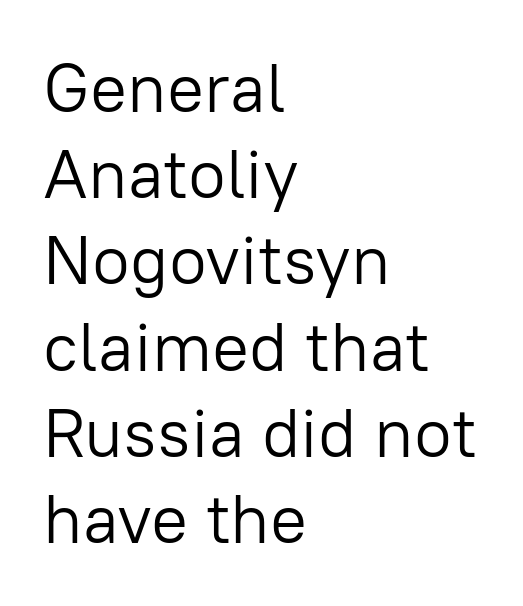
{"serif": "no", "italic": "no", "bold": "no", "weight": "light", "width": "normal", "stroke_contrast": "low", "x_height": "medium", "monospaced": "no", "underline": "no", "align": "left", "line_spacing": "normal", "line_spacing_ratio": 1.25, "letter_spacing": "normal", "letter_spacing_em": 0.0, "glyph_px": 69}
